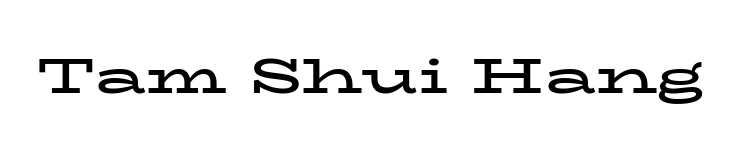
Q: Is the text bold? A: Yes.
Q: Is the text italic (slanted)? A: No, it is upright.
Q: Is the typeface a serif or a sans-serif typeface? A: Serif.
Q: Is the text underlined? A: No.
Q: Is the spacing between letters normal or unusually wide? A: Normal.
Q: Width (condensed, normal, or wide)? A: Wide.
Q: Stroke contrast? A: Low.
Q: x-height? A: Medium.
Q: Monospaced? A: No.
